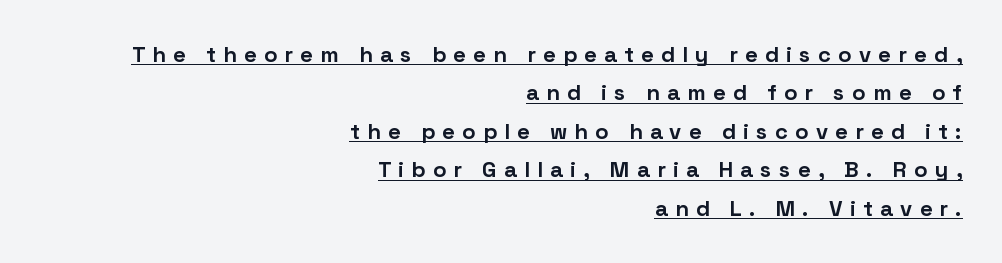
Students, observe the line beneath the letters — that is underlining. Spacing between characters has been opened up far beyond the box default. Caption: multi-line text, flush right, ragged left. The face used here has the dense, thick strokes of a bold.
